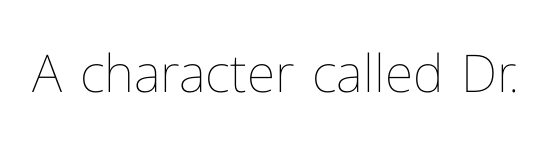
The image shows 52 px thin type, upright; set normal letter spacing, not underlined; low stroke contrast and a medium x-height.
